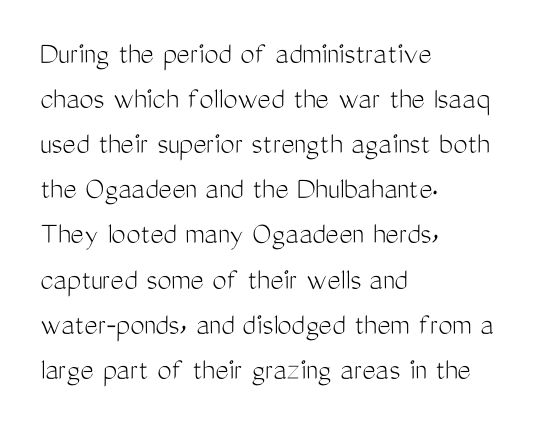
Does the lettering tilt? It doesn't — this is upright. The zone under the glyphs is completely vacant. You could not count columns in this text — the font is proportionally spaced. Think standard paragraph weight, or any step lighter than that. Does extra space separate the letters? No, they use regular spacing. Layout note: lines flush left.
